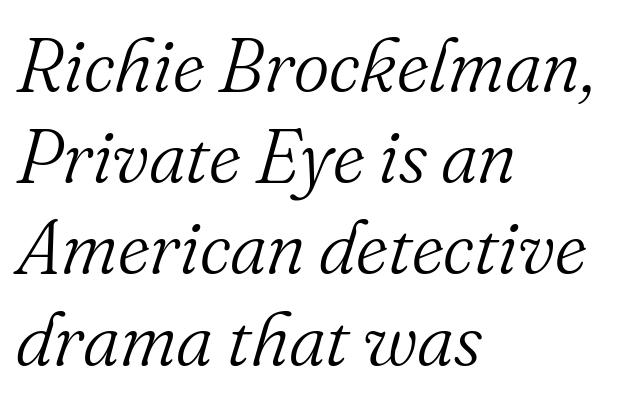
{"serif": "yes", "italic": "yes", "lean": "right", "slant_degrees": 16, "bold": "no", "weight": "light", "width": "normal", "stroke_contrast": "medium", "x_height": "small", "monospaced": "no", "underline": "no", "align": "left", "line_spacing_ratio": 1.2, "letter_spacing": "normal", "letter_spacing_em": 0.0, "glyph_px": 76}
